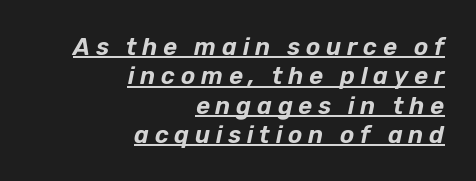
The image shows 24 px text type, italic (leaning right); set right-aligned, line spacing 1.22x, unusually wide letter spacing (+0.24 em), underlined.
